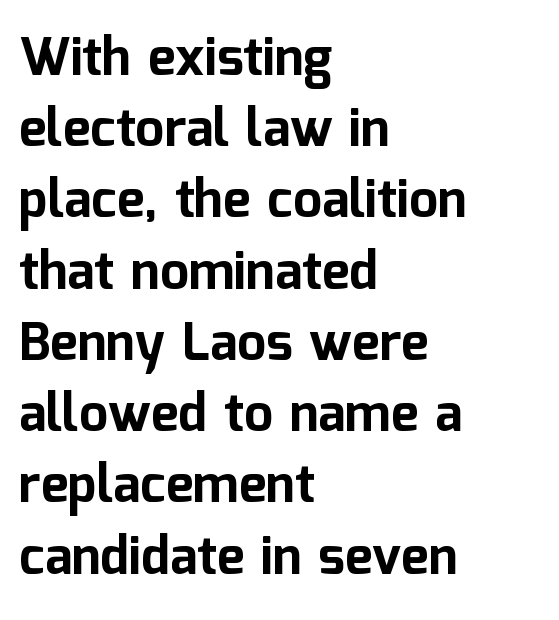
{"serif": "no", "italic": "no", "bold": "yes", "weight": "bold", "width": "normal", "stroke_contrast": "low", "x_height": "medium", "monospaced": "no", "underline": "no", "align": "left", "line_spacing": "normal", "line_spacing_ratio": 1.37, "letter_spacing": "normal", "letter_spacing_em": 0.0, "glyph_px": 52}
